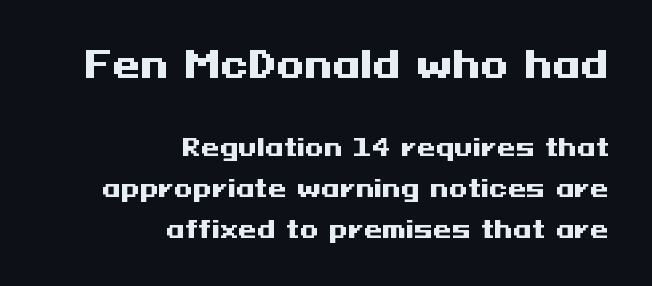
The image shows 36 px heavy, wide sans-serif type, upright; set right-aligned, normal line spacing (1.7x), normal letter spacing, not underlined; the first (top) block is 1.5x larger; medium stroke contrast and a medium x-height.
